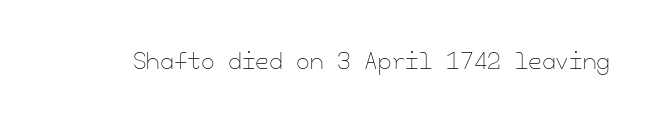
The space directly below the letters is spotless. Quick note: not italic, upright. The line texture is even and compact thanks to regular tracking. These glyphs show unthickened strokes, regular width or finer.
